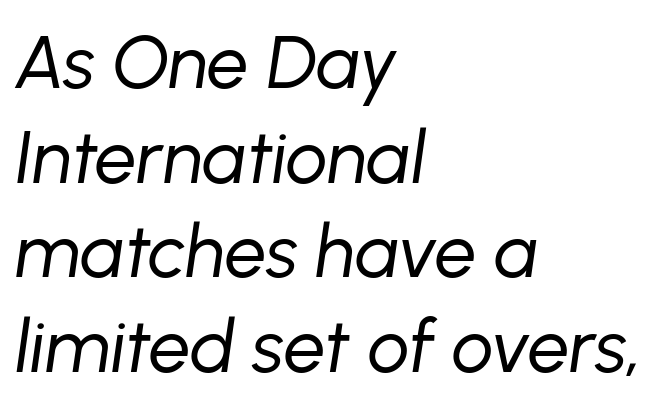
Q: Is the text bold? A: No.
Q: Is the text italic (slanted)? A: Yes, it leans right by about 8 degrees.
Q: Is the text underlined? A: No.
Q: How is the paragraph aligned? A: Left-aligned.
Q: Is the spacing between letters normal or unusually wide? A: Normal.
Q: Is the spacing between lines tight, normal or loose? A: Normal.
Q: Width (condensed, normal, or wide)? A: Normal.
Q: Stroke contrast? A: Low.
Q: x-height? A: Medium.
Q: Monospaced? A: No.
